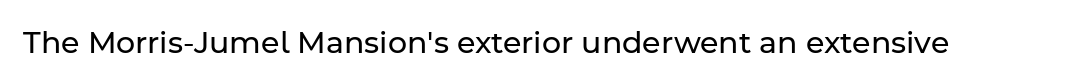
{"serif": "no", "italic": "no", "bold": "no", "weight": "regular", "width": "normal", "stroke_contrast": "low", "x_height": "medium", "monospaced": "no", "underline": "no", "letter_spacing": "normal", "letter_spacing_em": 0.0, "glyph_px": 30}
